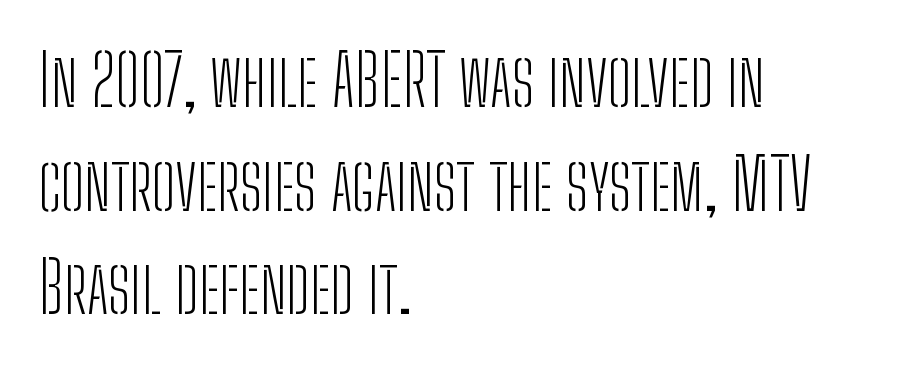
A classic flush-left, rag-right setting is used for this passage. The rendering keeps characters at their native spacing. The font sits on the lighter half of the weight spectrum, regular included. The passage shown stacks its lines at a standard gap. Looks like regular typesetting: each glyph gets only the width it needs. Just letters on the line, the space beneath them empty.
